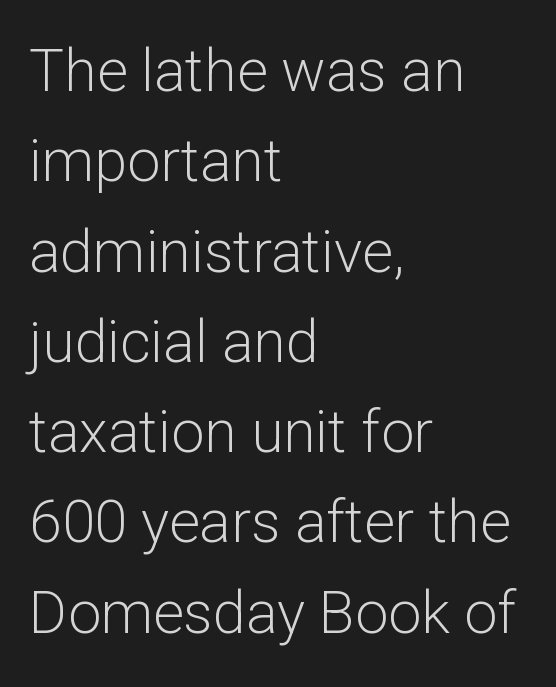
Is this a fixed-width face? No — the glyphs have proportional, varying widths. Lines of text with bare space underneath. Observe the ordinary spacing: letters are neighbours, not strangers. If you measured baseline to baseline, you'd find a middling distance.
